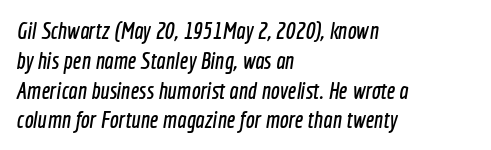
The image shows 24 px text type; set left-aligned, line spacing 1.24x, normal letter spacing, not underlined.
